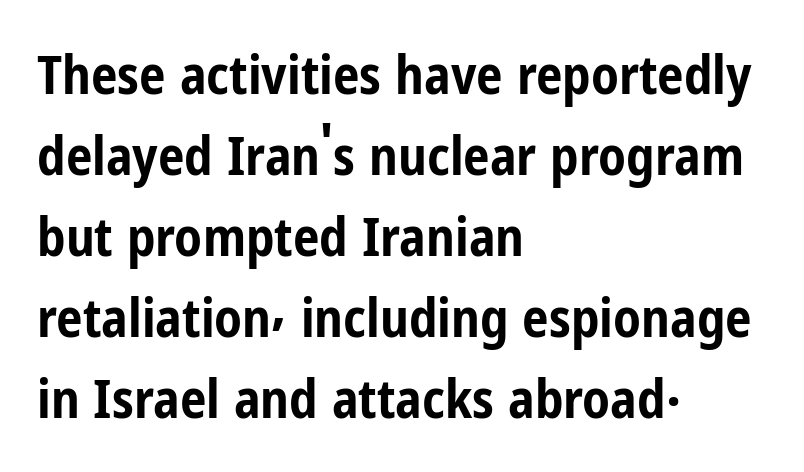
{"serif": "no", "italic": "no", "bold": "yes", "weight": "bold", "width": "condensed", "stroke_contrast": "low", "x_height": "medium", "monospaced": "no", "underline": "no", "align": "left", "line_spacing": "normal", "line_spacing_ratio": 1.53, "letter_spacing": "normal", "letter_spacing_em": 0.0, "glyph_px": 53}
